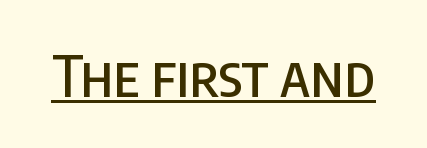
Q: Is the text italic (slanted)? A: No, it is upright.
Q: Is the typeface a serif or a sans-serif typeface? A: Sans-serif.
Q: Is the text underlined? A: Yes.
Q: Is the spacing between letters normal or unusually wide? A: Normal.
Q: Width (condensed, normal, or wide)? A: Condensed.
Q: Stroke contrast? A: Low.
Q: x-height? A: Large.
Q: Monospaced? A: No.
